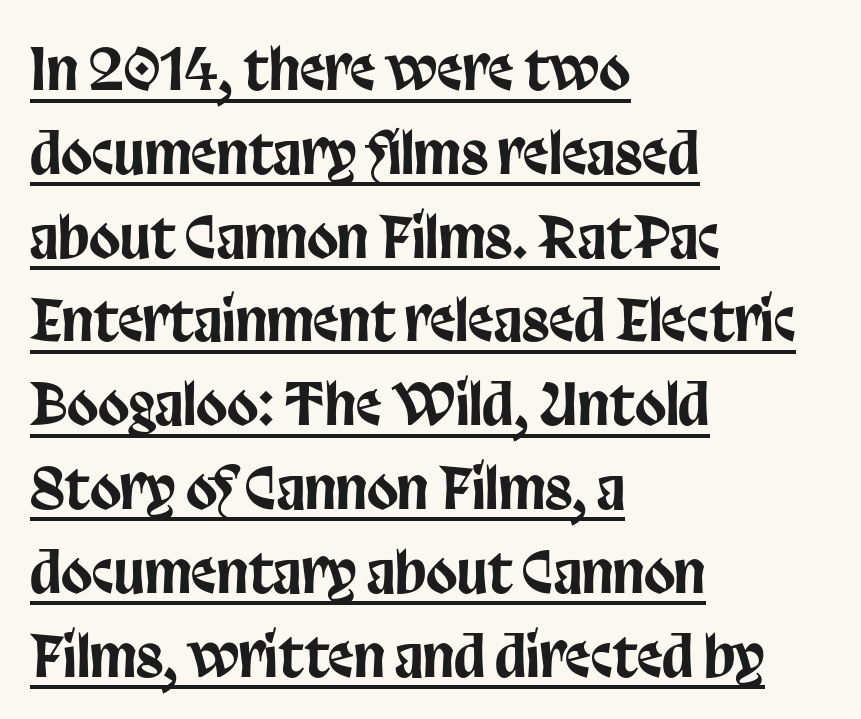
Q: Is the text italic (slanted)? A: No, it is upright.
Q: Is the typeface a serif or a sans-serif typeface? A: Sans-serif.
Q: Is the text underlined? A: Yes.
Q: How is the paragraph aligned? A: Left-aligned.
Q: Is the spacing between letters normal or unusually wide? A: Normal.
Q: Is the spacing between lines tight, normal or loose? A: Normal.
Q: Width (condensed, normal, or wide)? A: Condensed.
Q: Stroke contrast? A: Low.
Q: x-height? A: Large.
Q: Monospaced? A: No.
